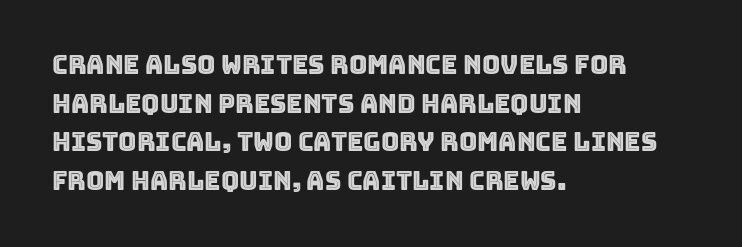
{"italic": "no", "underline": "no", "align": "left", "line_spacing": "normal", "line_spacing_ratio": 1.55, "letter_spacing": "normal", "letter_spacing_em": 0.0, "glyph_px": 25}
